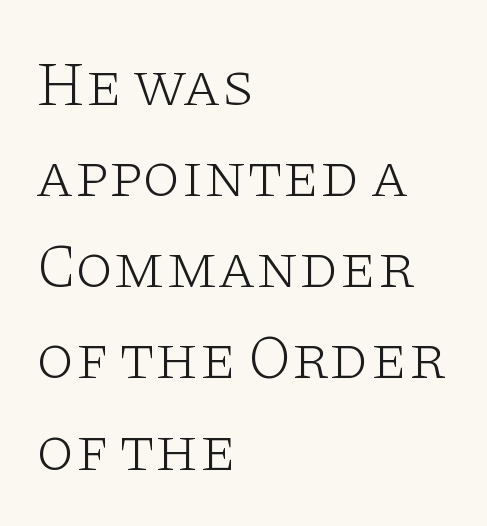
Q: Is the text bold? A: No.
Q: Is the text italic (slanted)? A: No, it is upright.
Q: Is the typeface a serif or a sans-serif typeface? A: Serif.
Q: Is the text underlined? A: No.
Q: How is the paragraph aligned? A: Left-aligned.
Q: Is the spacing between letters normal or unusually wide? A: Normal.
Q: Is the spacing between lines tight, normal or loose? A: Normal.
Q: Width (condensed, normal, or wide)? A: Wide.
Q: Stroke contrast? A: Low.
Q: x-height? A: Large.
Q: Monospaced? A: No.
